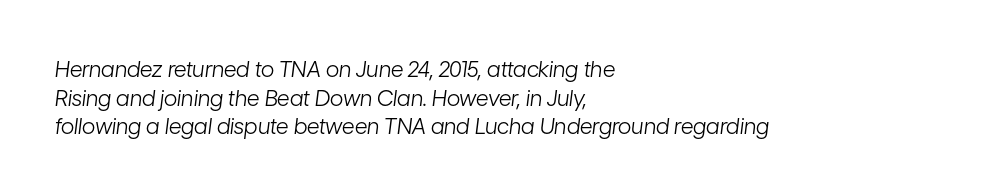
Q: Is the text bold? A: No.
Q: Is the text italic (slanted)? A: Yes, it leans right by about 7 degrees.
Q: Is the text underlined? A: No.
Q: How is the paragraph aligned? A: Left-aligned.
Q: Is the spacing between letters normal or unusually wide? A: Normal.
Q: Is the spacing between lines tight, normal or loose? A: Normal.
